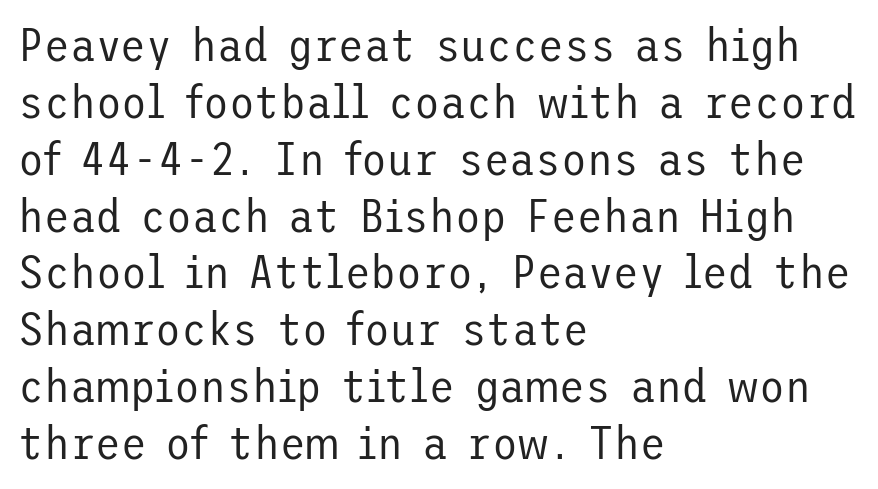
The image shows 47 px regular-weight sans-serif type, upright; set left-aligned, line spacing 1.21x, normal letter spacing, not underlined; low stroke contrast and a medium x-height.
